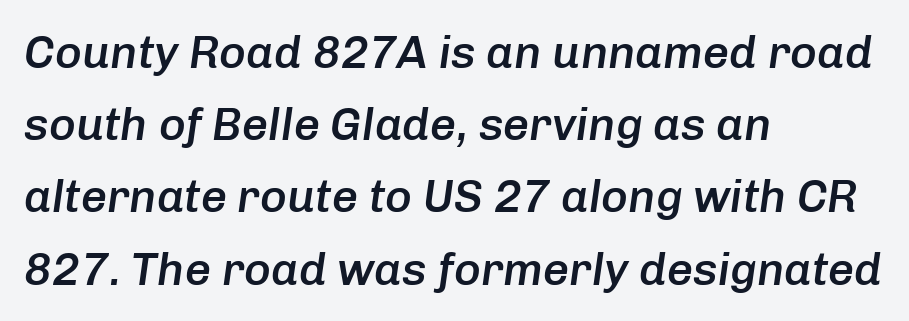
Q: Is the text bold? A: Semi-bold.
Q: Is the text italic (slanted)? A: Yes, it leans right by about 8 degrees.
Q: Is the text underlined? A: No.
Q: How is the paragraph aligned? A: Left-aligned.
Q: Is the spacing between letters normal or unusually wide? A: Normal.
Q: Is the spacing between lines tight, normal or loose? A: Normal.
Q: Width (condensed, normal, or wide)? A: Normal.
Q: Stroke contrast? A: Low.
Q: x-height? A: Medium.
Q: Monospaced? A: No.
